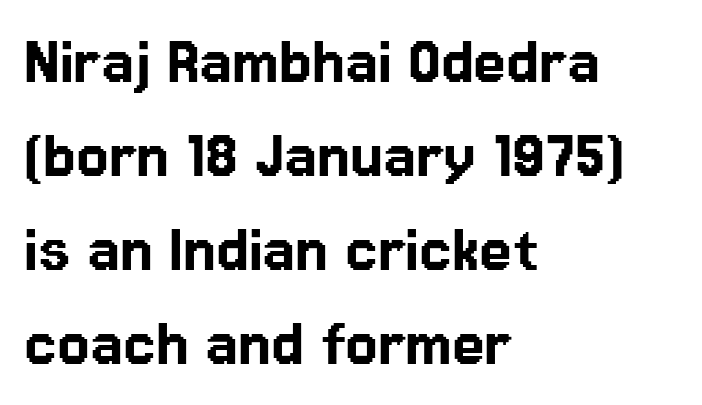
{"serif": "no", "italic": "no", "width": "normal", "stroke_contrast": "low", "x_height": "medium", "monospaced": "no", "underline": "no", "align": "left", "line_spacing": "normal", "line_spacing_ratio": 1.27, "letter_spacing": "normal", "letter_spacing_em": 0.0, "glyph_px": 74}
